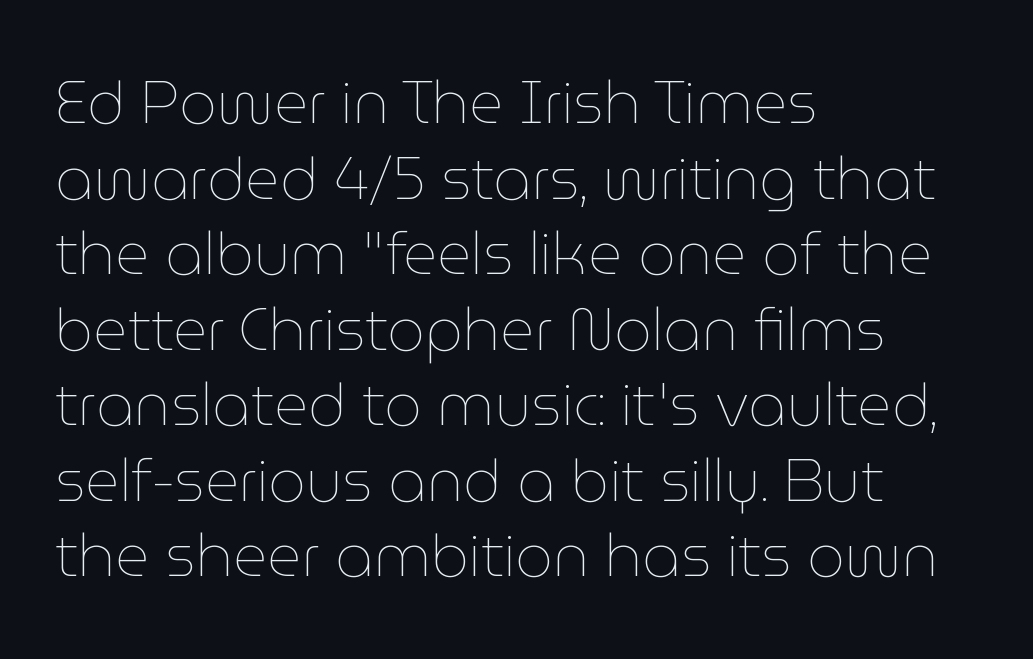
The image shows 59 px thin type, upright; set left-aligned, normal line spacing (1.28x), normal letter spacing, not underlined; low stroke contrast and a medium x-height.
